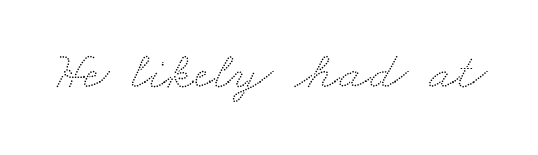
{"width": "wide", "stroke_contrast": "low", "x_height": "small", "monospaced": "no", "underline": "no", "letter_spacing": "normal", "letter_spacing_em": 0.0, "glyph_px": 54}
